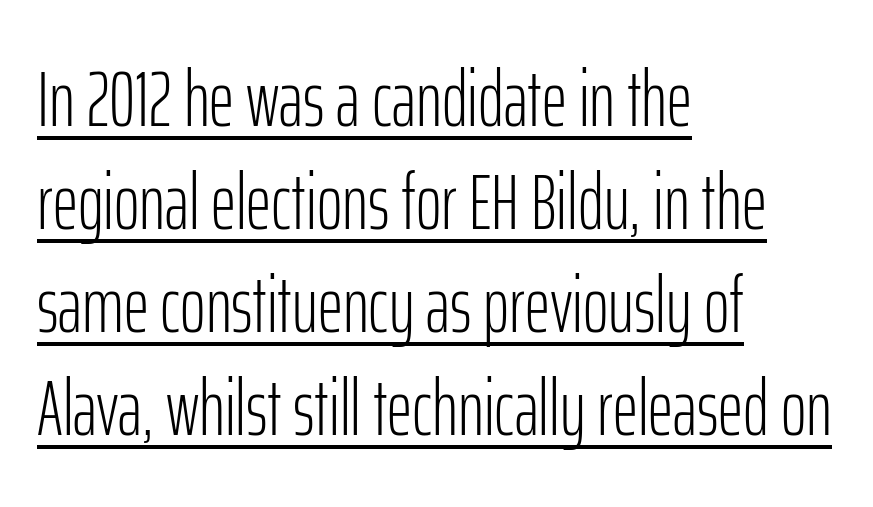
Q: Is the text bold? A: No.
Q: Is the text italic (slanted)? A: No, it is upright.
Q: Is the typeface a serif or a sans-serif typeface? A: Sans-serif.
Q: Is the text underlined? A: Yes.
Q: How is the paragraph aligned? A: Left-aligned.
Q: Is the spacing between letters normal or unusually wide? A: Normal.
Q: Is the spacing between lines tight, normal or loose? A: Normal.
Q: Width (condensed, normal, or wide)? A: Condensed.
Q: Stroke contrast? A: Low.
Q: x-height? A: Medium.
Q: Monospaced? A: No.
